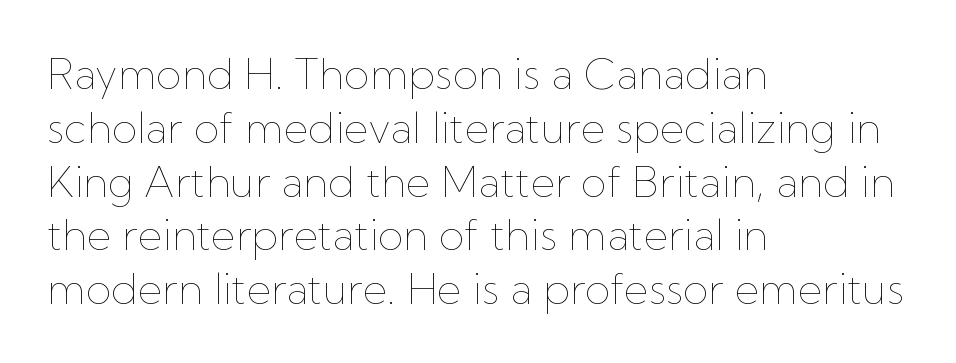
The image shows 42 px thin type, upright; set left-aligned, normal line spacing (1.28x), normal letter spacing, not underlined; low stroke contrast and a medium x-height.
